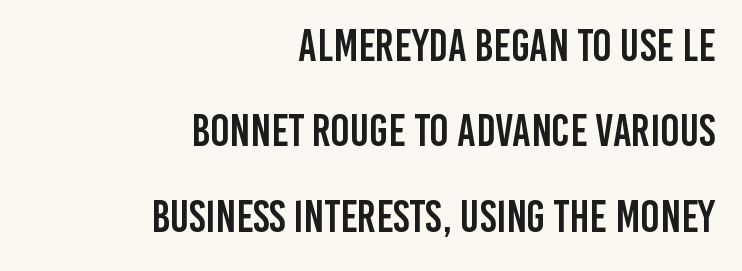
{"serif": "no", "italic": "no", "width": "condensed", "stroke_contrast": "low", "x_height": "large", "monospaced": "no", "underline": "no", "align": "right", "line_spacing": "loose", "line_spacing_ratio": 1.9, "letter_spacing": "normal", "letter_spacing_em": 0.0, "glyph_px": 45}
